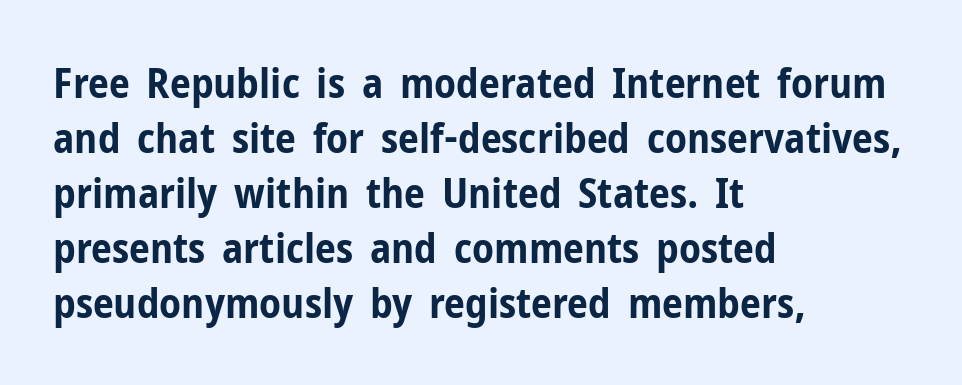
Q: Is the text bold? A: Yes.
Q: Is the text italic (slanted)? A: No, it is upright.
Q: Is the typeface a serif or a sans-serif typeface? A: Sans-serif.
Q: Is the text underlined? A: No.
Q: How is the paragraph aligned? A: Left-aligned.
Q: Is the spacing between letters normal or unusually wide? A: Normal.
Q: Is the spacing between lines tight, normal or loose? A: Normal.
Q: Width (condensed, normal, or wide)? A: Condensed.
Q: Stroke contrast? A: Low.
Q: x-height? A: Medium.
Q: Monospaced? A: No.
